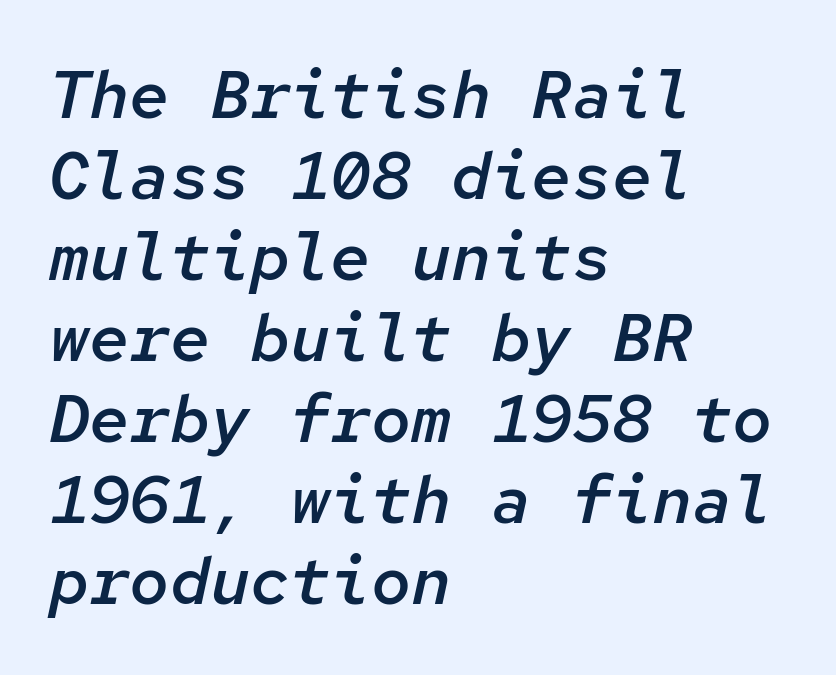
The image shows 67 px semibold type, italic (leaning right), monospaced; set left-aligned, line spacing 1.21x, normal letter spacing, not underlined; low stroke contrast and a medium x-height.
